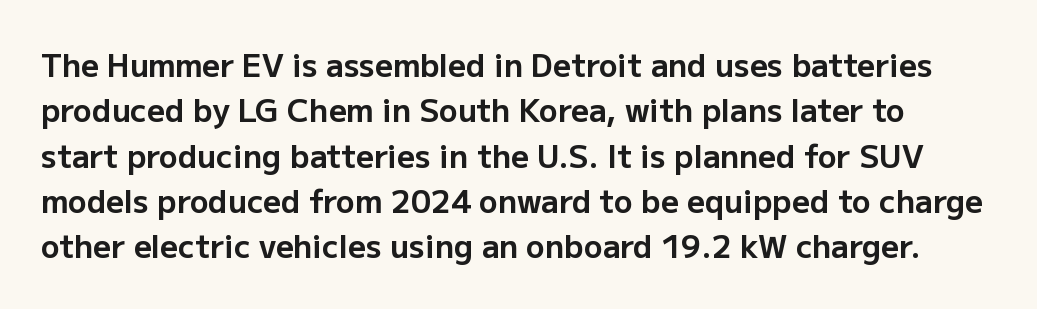
Posture: straight, roman, zero tilt. Vertically, the passage feels balanced, rows spaced as you'd expect. The passage shown is emphatically bold. The strip under each line holds only bare page. Between one letter and the next there's only the usual sliver of space.
